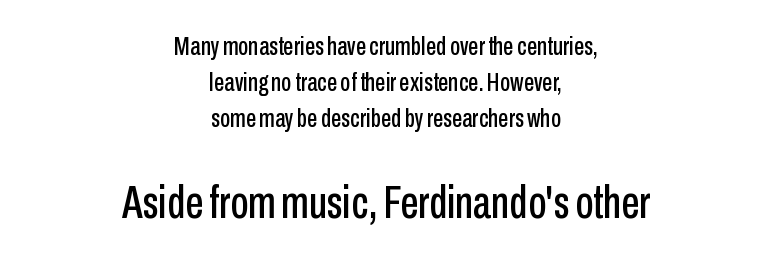
The image shows 46 px condensed sans-serif type, upright; set centered, normal line spacing (1.39x), normal letter spacing, not underlined; the second (bottom) block is 1.77x larger; low stroke contrast and a medium x-height.
